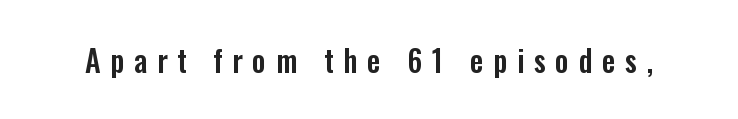
Q: Is the text italic (slanted)? A: No, it is upright.
Q: Is the typeface a serif or a sans-serif typeface? A: Sans-serif.
Q: Is the text underlined? A: No.
Q: Is the spacing between letters normal or unusually wide? A: Unusually wide.
Q: Width (condensed, normal, or wide)? A: Condensed.
Q: Stroke contrast? A: Low.
Q: x-height? A: Medium.
Q: Monospaced? A: No.
